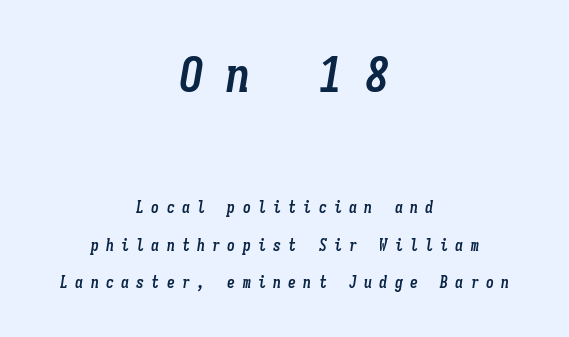
Q: Is the text bold? A: Yes.
Q: Is the text italic (slanted)? A: Yes, it leans right by about 9 degrees.
Q: Is the text underlined? A: No.
Q: How is the paragraph aligned? A: Centered.
Q: Is the spacing between letters normal or unusually wide? A: Unusually wide.
Q: Is the spacing between lines tight, normal or loose? A: Loose.
Q: Which block of text is set in a larger size, the first (top) or the second (bottom)? A: The first (top) one.
Q: Width (condensed, normal, or wide)? A: Condensed.
Q: Stroke contrast? A: Low.
Q: x-height? A: Medium.
Q: Monospaced? A: Yes.
